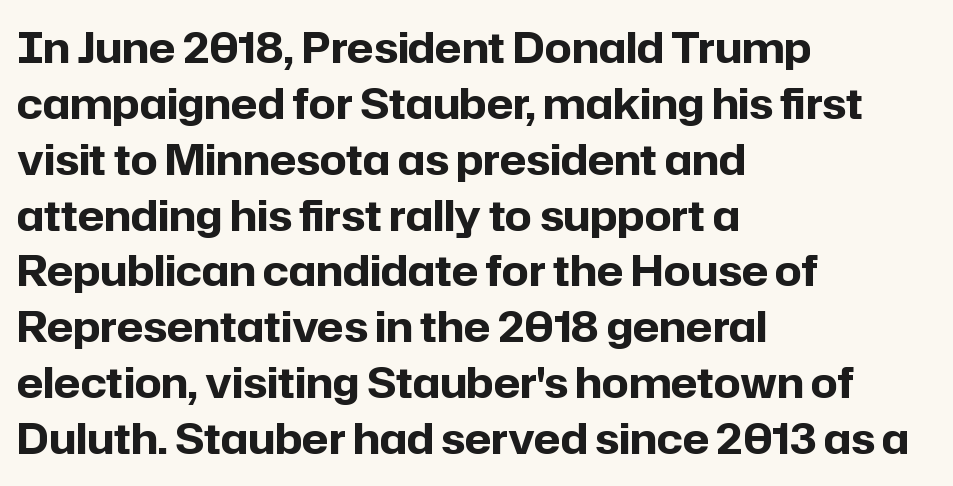
The image shows 42 px bold sans-serif type, upright; set left-aligned, normal line spacing (1.33x), normal letter spacing, not underlined; low stroke contrast and a medium x-height.
